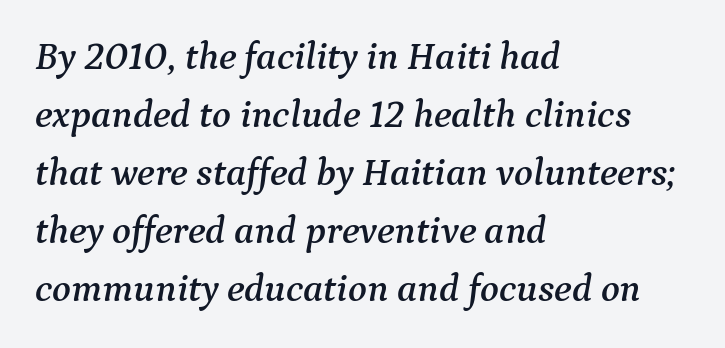
Q: Is the text italic (slanted)? A: Yes, it leans right by about 9 degrees.
Q: Is the typeface a serif or a sans-serif typeface? A: Serif.
Q: Is the text underlined? A: No.
Q: How is the paragraph aligned? A: Left-aligned.
Q: Is the spacing between letters normal or unusually wide? A: Normal.
Q: Is the spacing between lines tight, normal or loose? A: Normal.
Q: Width (condensed, normal, or wide)? A: Normal.
Q: Stroke contrast? A: Medium.
Q: x-height? A: Medium.
Q: Monospaced? A: No.
